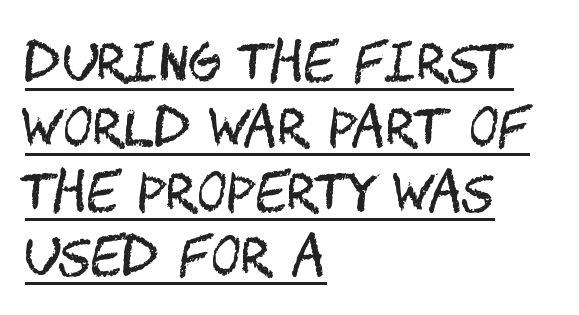
Observe the ordinary spacing: letters are neighbours, not strangers. Somebody hit Ctrl+U on this one — the words are underlined. This block has exactly the height ordinary leading produces. No feet cap the strokes, marking this as sans-serif type.
